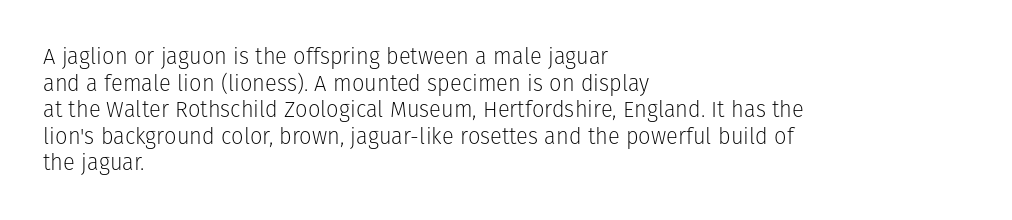
The face used here is rendered with its standard letterfit. The rag falls on the right side of this text block. The typeface has the unassuming heft of standard copy or less. Italic: no, the glyphs are upright roman.
